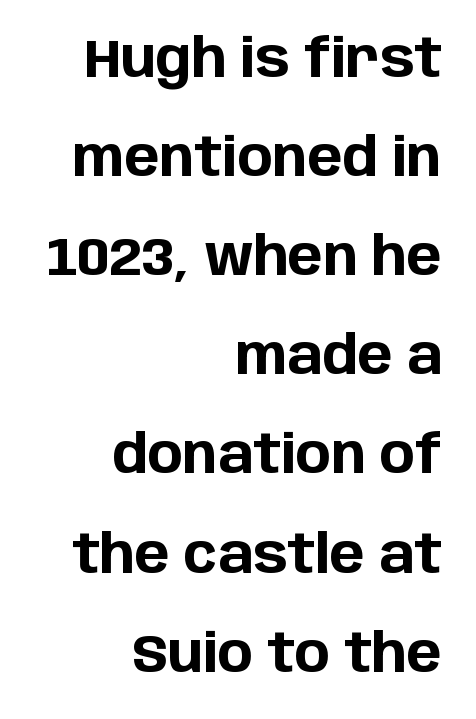
{"serif": "no", "italic": "no", "bold": "yes", "weight": "bold", "width": "normal", "stroke_contrast": "low", "x_height": "large", "monospaced": "no", "underline": "no", "align": "right", "line_spacing_ratio": 1.87, "letter_spacing": "normal", "letter_spacing_em": 0.0, "glyph_px": 53}
